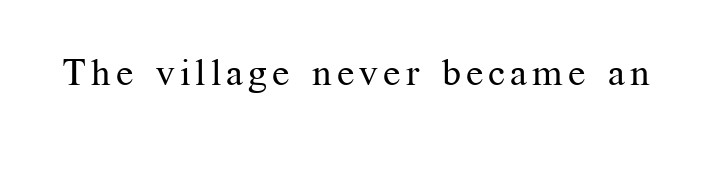
Q: Is the text bold? A: No.
Q: Is the text italic (slanted)? A: No, it is upright.
Q: Is the typeface a serif or a sans-serif typeface? A: Serif.
Q: Is the text underlined? A: No.
Q: Width (condensed, normal, or wide)? A: Normal.
Q: Stroke contrast? A: Medium.
Q: x-height? A: Medium.
Q: Monospaced? A: No.
